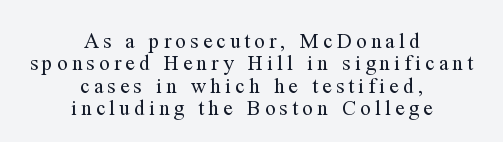
Substantial extra tracking has been applied to these lines. The text block is weighted toward neither margin, spreading evenly from the middle. A bare baseline throughout the passage. Bold? No — there's no thickening of the strokes.
